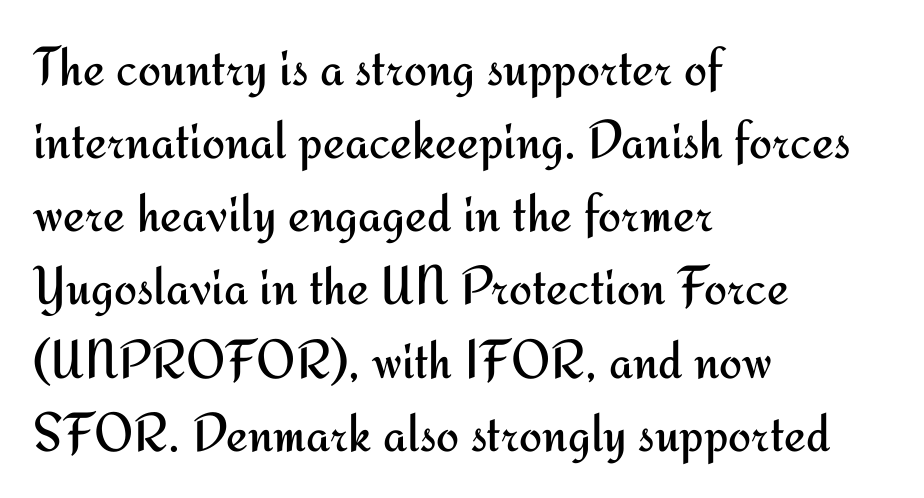
The image shows 55 px regular-weight sans-serif type, upright; set left-aligned, normal line spacing (1.33x), normal letter spacing, not underlined; medium stroke contrast and a small x-height.
